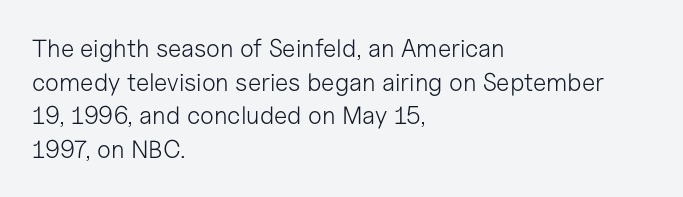
{"italic": "no", "bold": "no", "underline": "no", "align": "left", "line_spacing": "normal", "line_spacing_ratio": 1.35, "letter_spacing": "normal", "letter_spacing_em": 0.0, "glyph_px": 25}
